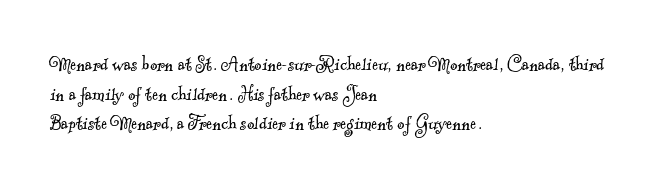
{"bold": "no", "underline": "no", "align": "left", "line_spacing": "normal", "line_spacing_ratio": 1.35, "letter_spacing": "normal", "letter_spacing_em": 0.0, "glyph_px": 22}
